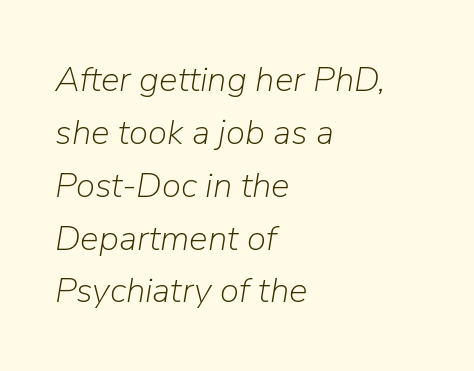
The image shows 35 px light type, italic (leaning right); set left-aligned, normal line spacing (1.51x), normal letter spacing, not underlined; low stroke contrast and a medium x-height.
